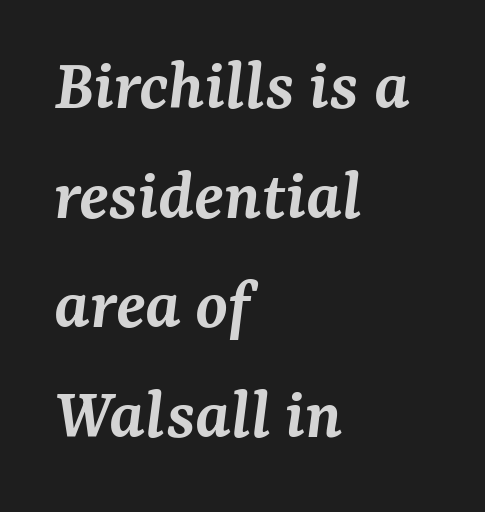
Q: Is the text bold? A: Semi-bold.
Q: Is the text italic (slanted)? A: Yes, it leans right by about 7 degrees.
Q: Is the typeface a serif or a sans-serif typeface? A: Serif.
Q: Is the text underlined? A: No.
Q: How is the paragraph aligned? A: Left-aligned.
Q: Is the spacing between letters normal or unusually wide? A: Normal.
Q: Is the spacing between lines tight, normal or loose? A: Normal.
Q: Width (condensed, normal, or wide)? A: Normal.
Q: Stroke contrast? A: Medium.
Q: x-height? A: Medium.
Q: Monospaced? A: No.
